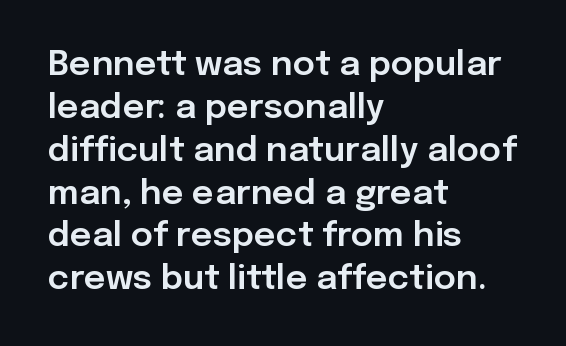
{"serif": "no", "italic": "no", "width": "normal", "stroke_contrast": "low", "x_height": "medium", "monospaced": "no", "underline": "no", "align": "left", "line_spacing": "normal", "line_spacing_ratio": 1.26, "letter_spacing": "normal", "letter_spacing_em": 0.0, "glyph_px": 34}
